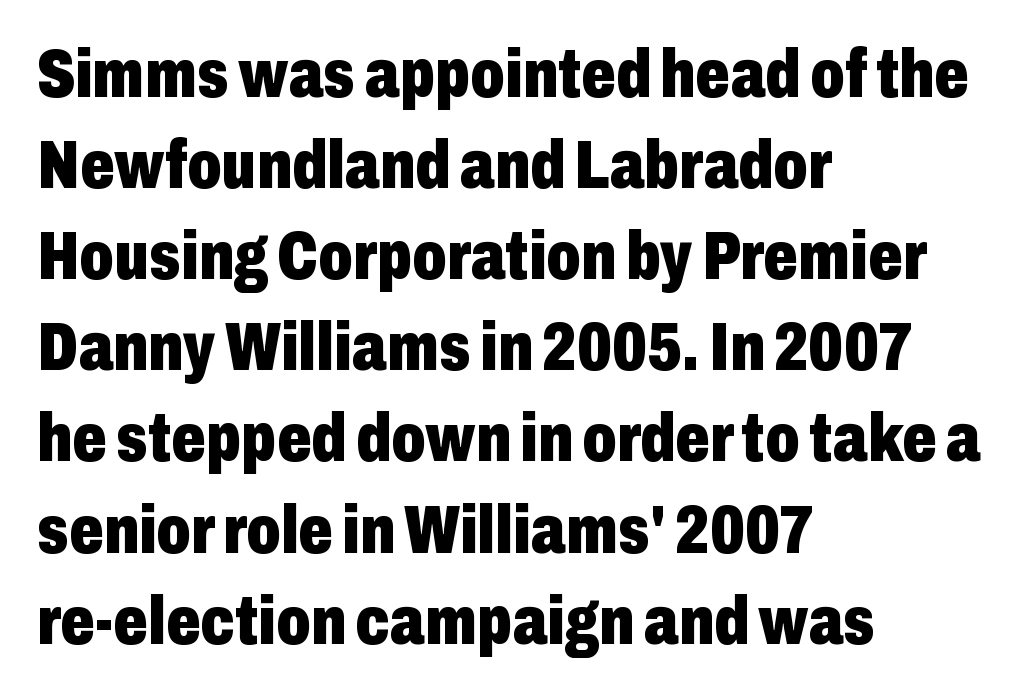
Q: Is the text bold? A: Yes.
Q: Is the text italic (slanted)? A: No, it is upright.
Q: Is the typeface a serif or a sans-serif typeface? A: Sans-serif.
Q: Is the text underlined? A: No.
Q: How is the paragraph aligned? A: Left-aligned.
Q: Is the spacing between letters normal or unusually wide? A: Normal.
Q: Is the spacing between lines tight, normal or loose? A: Normal.
Q: Width (condensed, normal, or wide)? A: Condensed.
Q: Stroke contrast? A: Low.
Q: x-height? A: Medium.
Q: Monospaced? A: No.
